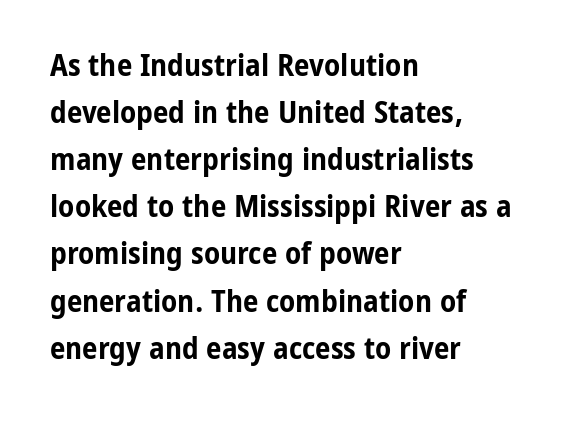
Q: Is the text bold? A: Yes.
Q: Is the text italic (slanted)? A: No, it is upright.
Q: Is the typeface a serif or a sans-serif typeface? A: Sans-serif.
Q: Is the text underlined? A: No.
Q: How is the paragraph aligned? A: Left-aligned.
Q: Is the spacing between letters normal or unusually wide? A: Normal.
Q: Is the spacing between lines tight, normal or loose? A: Normal.
Q: Width (condensed, normal, or wide)? A: Condensed.
Q: Stroke contrast? A: Low.
Q: x-height? A: Medium.
Q: Monospaced? A: No.
